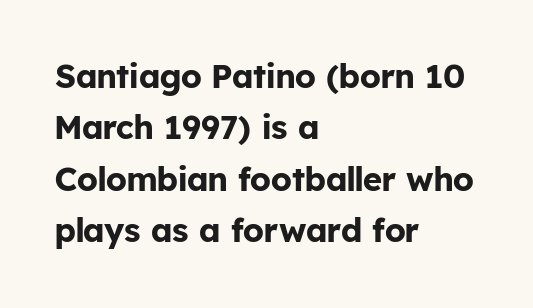
The specimen reads as upright at a glance. You can tell from the bare stems that sans-serif type was used. Successive baselines arrive at the customary interval. Words float on clear page, feet unadorned.
